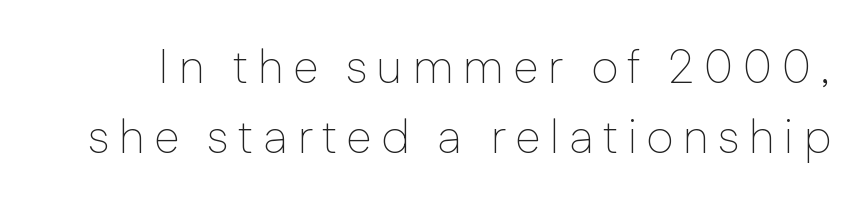
The image shows 47 px thin sans-serif type, upright; set normal line spacing (1.49x), not underlined; low stroke contrast and a medium x-height.
